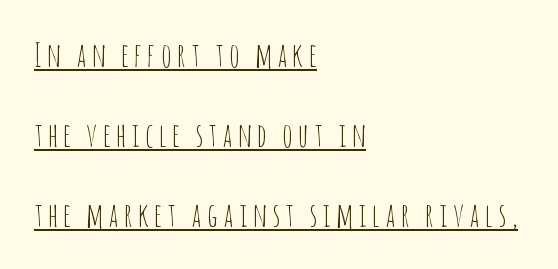
{"serif": "no", "italic": "no", "bold": "no", "weight": "thin", "width": "condensed", "stroke_contrast": "low", "x_height": "large", "monospaced": "no", "underline": "yes", "align": "left", "line_spacing": "loose", "line_spacing_ratio": 2.5, "glyph_px": 32}
